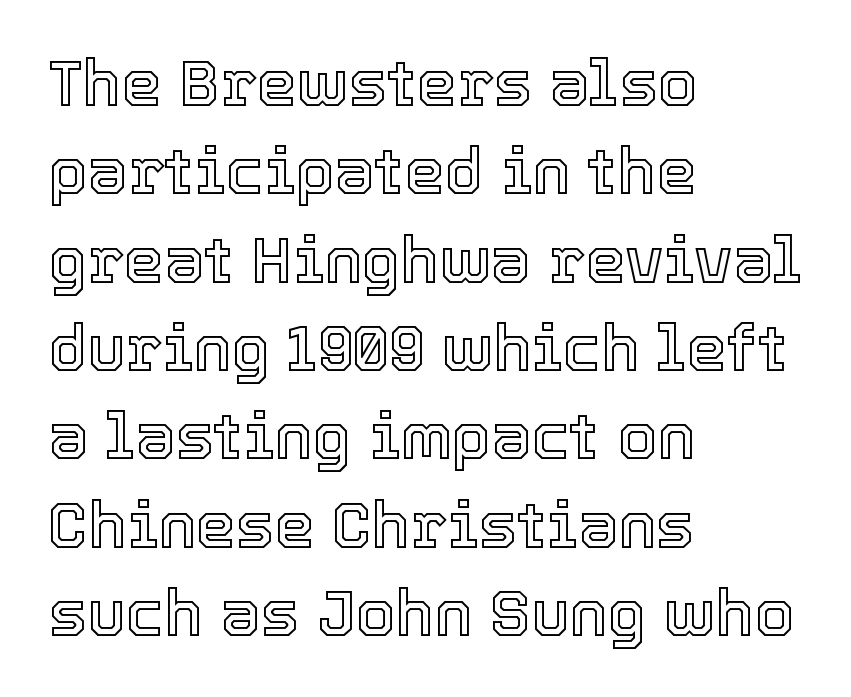
{"italic": "no", "width": "normal", "x_height": "medium", "monospaced": "no", "underline": "no", "align": "left", "line_spacing": "normal", "line_spacing_ratio": 1.38, "letter_spacing": "normal", "letter_spacing_em": 0.0, "glyph_px": 64}
